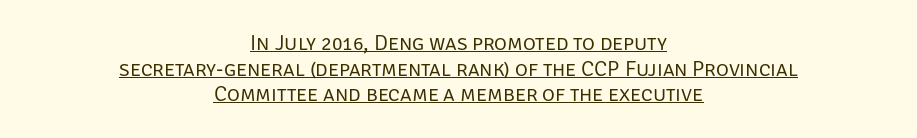
{"italic": "no", "bold": "no", "underline": "yes", "align": "center", "line_spacing_ratio": 1.17, "letter_spacing": "normal", "letter_spacing_em": 0.0, "glyph_px": 22}
